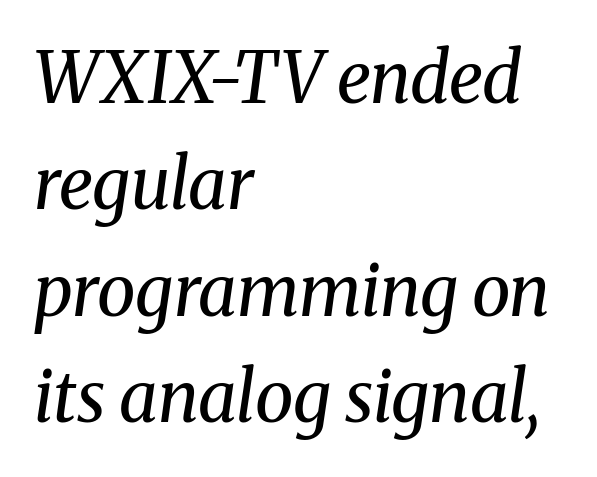
Honestly, the letter spacing is just normal — you wouldn't notice it. The block of text has a typical density, with ordinary space between rows. When letters slant like this, we call the style italic. The passage shown is typed in a proportional face where columns would drift.
